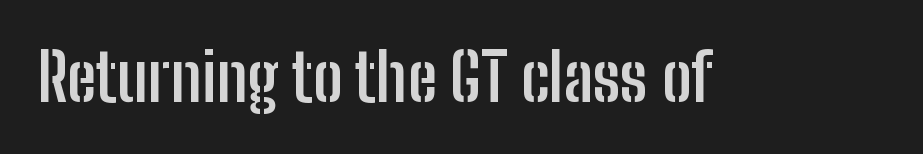
Q: Is the text bold? A: Yes.
Q: Is the text italic (slanted)? A: No, it is upright.
Q: Is the typeface a serif or a sans-serif typeface? A: Sans-serif.
Q: Is the text underlined? A: No.
Q: Is the spacing between letters normal or unusually wide? A: Normal.
Q: Width (condensed, normal, or wide)? A: Condensed.
Q: Stroke contrast? A: Low.
Q: x-height? A: Medium.
Q: Monospaced? A: No.
